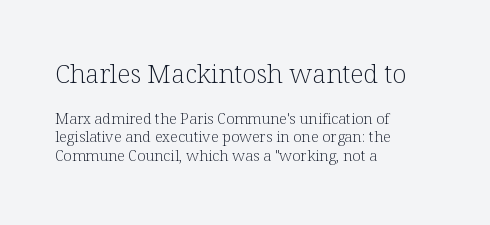
{"italic": "no", "bold": "no", "underline": "no", "align": "left", "line_spacing_ratio": 1.23, "letter_spacing": "normal", "letter_spacing_em": 0.0, "larger_block": "first", "size_ratio": 1.73, "glyph_px": 26}
